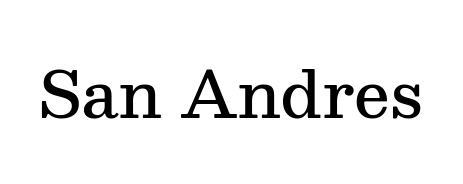
The rendering uses a semibold face; strokes are thickened but not to full bold. No extra tracking has been applied to these lines. A typesetter would call this proportional, since set widths differ per character. The font family rendered here belongs to the serif group. Any mark beneath the type? The region is blank.
